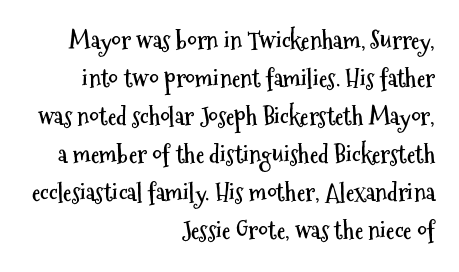
Q: Is the text bold? A: Yes.
Q: Is the text italic (slanted)? A: No, it is upright.
Q: Is the text underlined? A: No.
Q: How is the paragraph aligned? A: Right-aligned.
Q: Is the spacing between letters normal or unusually wide? A: Normal.
Q: Is the spacing between lines tight, normal or loose? A: Normal.
